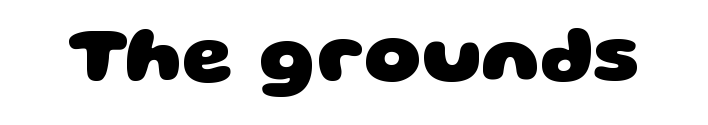
The image shows 80 px heavy, wide sans-serif type; set normal letter spacing, not underlined; low stroke contrast and a large x-height.
